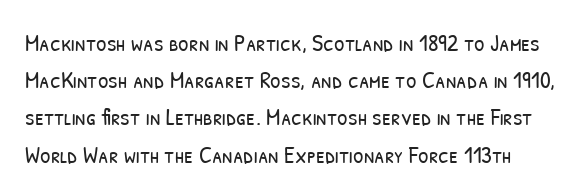
{"bold": "no", "underline": "no", "line_spacing": "normal", "line_spacing_ratio": 1.55, "letter_spacing": "normal", "letter_spacing_em": 0.0, "glyph_px": 24}
